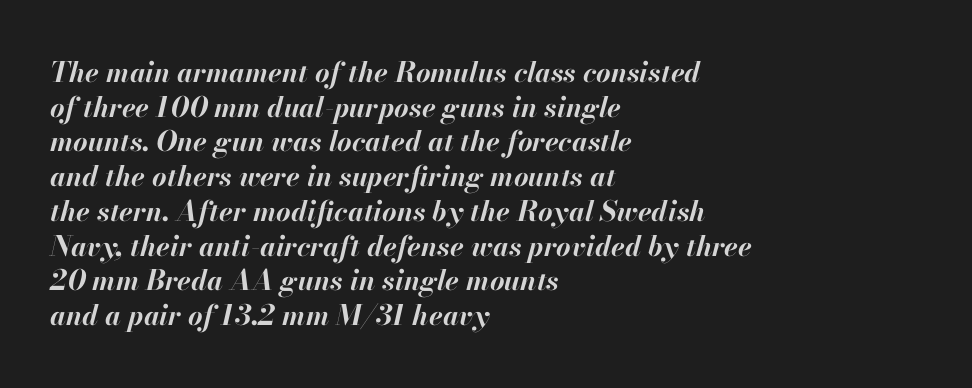
A typesetter would call this proportional, since set widths differ per character. Line beginnings align vertically; line endings do not. Letter spacing: default. Italic? Definitely — the glyphs are oblique.
